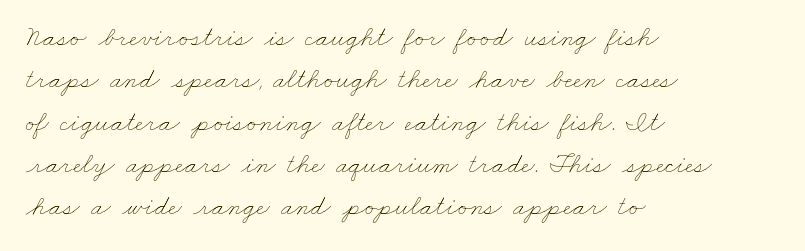
The image shows 28 px thin, wide type; set left-aligned, normal line spacing (1.51x), normal letter spacing, not underlined; low stroke contrast and a small x-height.
